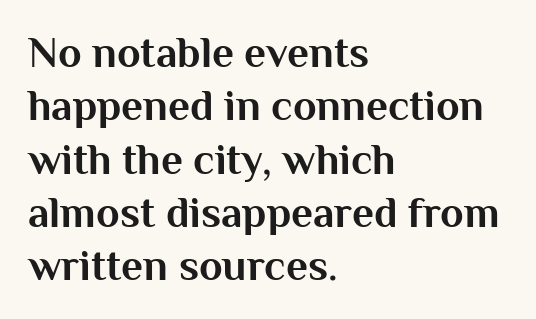
The space directly below the letters is spotless. The typeface chosen for these lines omits serifs. Here the glyphs are tracked normally, forming tight word shapes. Spacing verdict: proportional, widths tailored to each character. Does the weight exceed regular? Yes, all the way to bold.
